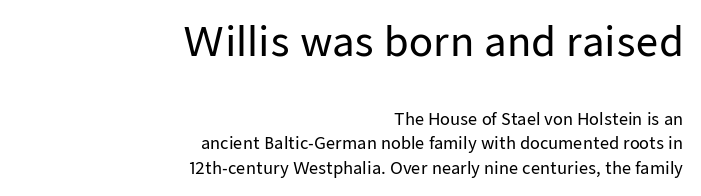
{"serif": "no", "italic": "no", "width": "normal", "stroke_contrast": "low", "x_height": "medium", "monospaced": "no", "underline": "no", "align": "right", "line_spacing": "normal", "line_spacing_ratio": 1.53, "letter_spacing": "normal", "letter_spacing_em": 0.0, "larger_block": "first", "size_ratio": 2.44, "glyph_px": 39}
